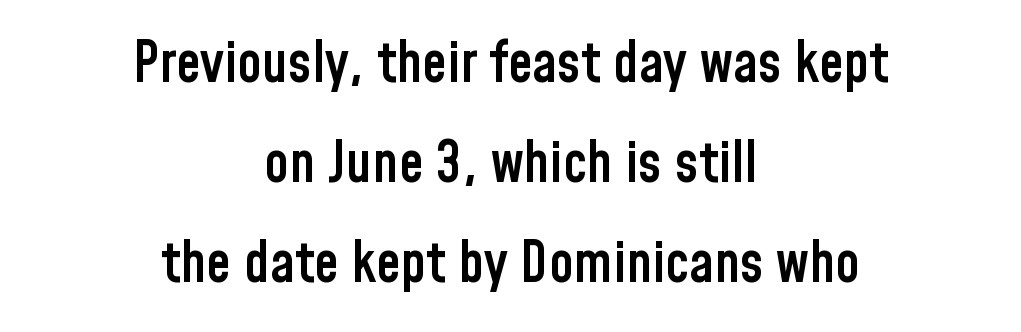
The image shows 56 px semibold, condensed sans-serif type, upright; set centered, line spacing 1.79x, normal letter spacing, not underlined; low stroke contrast and a medium x-height.
